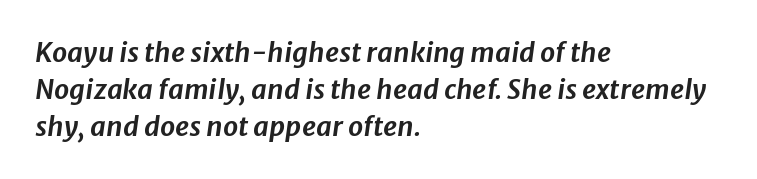
No extra tracking has been applied to these lines. Plain, unruled lines of type. Slanted lettering throughout. Normally led — the rows are evenly, conventionally spaced.
